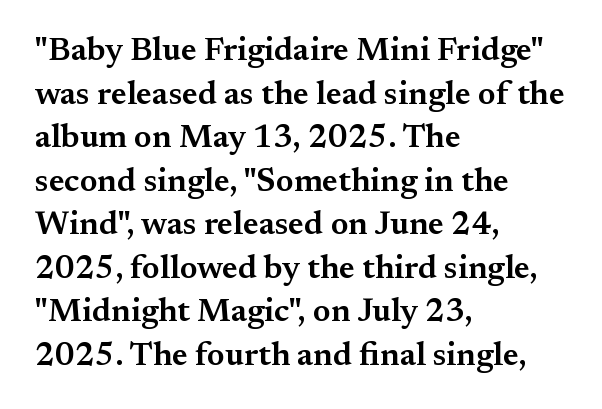
Stems and bowls a touch heavier than normal — semibold. Between one letter and the next there's only the usual sliver of space. Horizontally, the lines are justified to the leading edge only. Designer's note — italics off, roman on.
